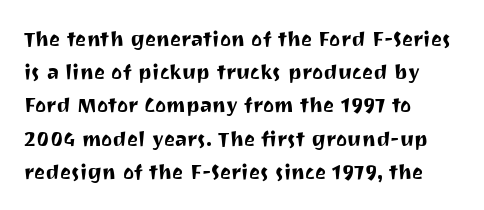
Q: Is the text italic (slanted)? A: No, it is upright.
Q: Is the text underlined? A: No.
Q: How is the paragraph aligned? A: Left-aligned.
Q: Is the spacing between letters normal or unusually wide? A: Normal.
Q: Is the spacing between lines tight, normal or loose? A: Normal.
